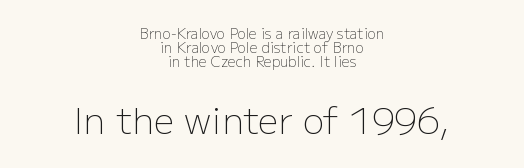
{"serif": "no", "italic": "no", "bold": "no", "weight": "light", "width": "normal", "stroke_contrast": "low", "x_height": "medium", "monospaced": "no", "underline": "no", "align": "center", "line_spacing": "tight", "line_spacing_ratio": 0.99, "letter_spacing": "normal", "letter_spacing_em": 0.0, "larger_block": "second", "size_ratio": 2.57, "glyph_px": 36}
